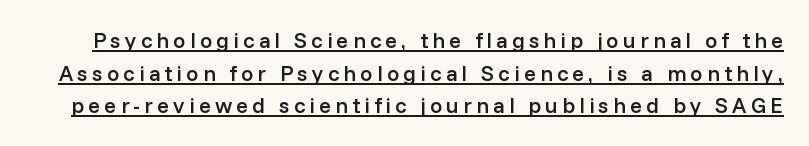
The face used here appears with an underline applied. Normally led — the rows are evenly, conventionally spaced. Does the weight exceed regular? Yes, but only to semibold. It's the straight-up-and-down kind of type.
